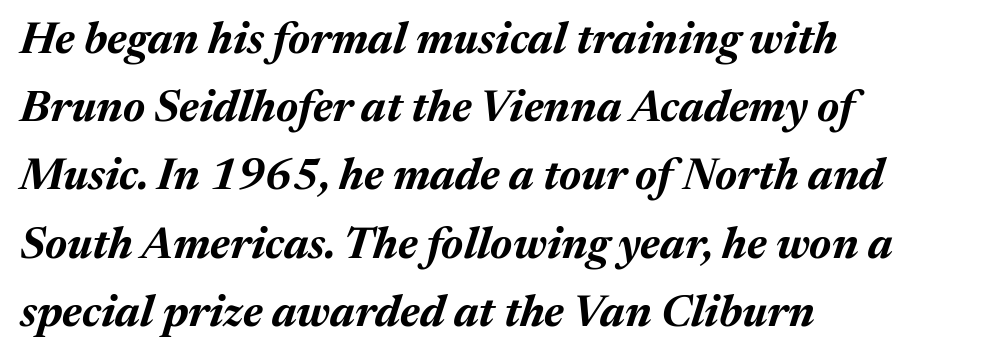
{"italic": "yes", "lean": "right", "slant_degrees": 17, "bold": "yes", "weight": "bold", "width": "normal", "stroke_contrast": "medium", "x_height": "medium", "monospaced": "no", "underline": "no", "align": "left", "line_spacing": "normal", "line_spacing_ratio": 1.55, "letter_spacing": "normal", "letter_spacing_em": 0.0, "glyph_px": 44}
